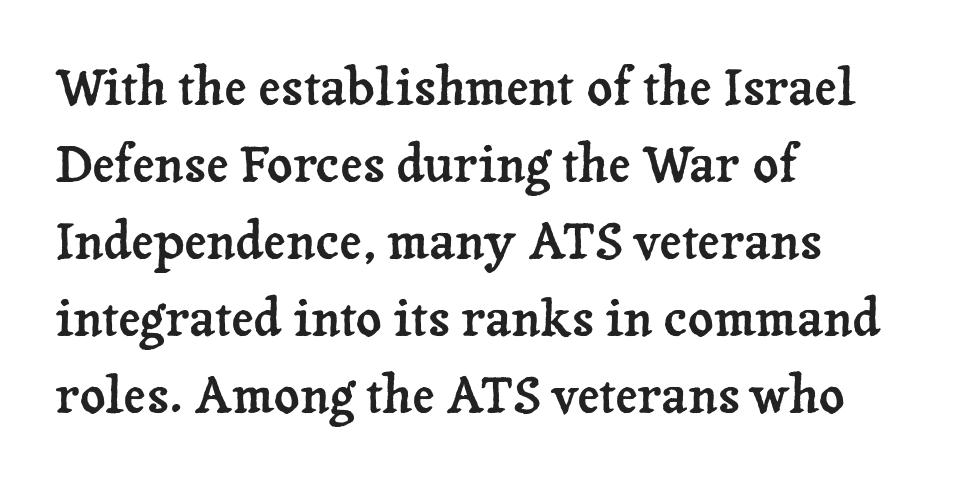
The image shows 50 px serif type, upright; set left-aligned, normal line spacing (1.54x), normal letter spacing, not underlined; low stroke contrast and a medium x-height.
